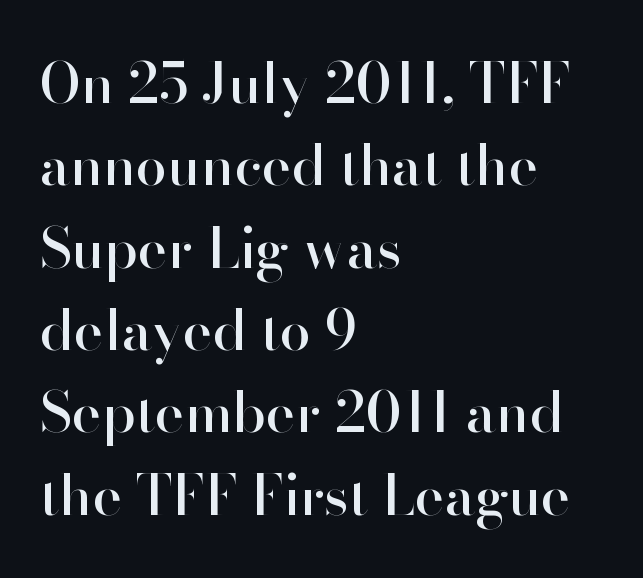
The image shows 56 px sans-serif type, upright; set left-aligned, normal line spacing (1.47x), normal letter spacing, not underlined; high stroke contrast and a small x-height.
